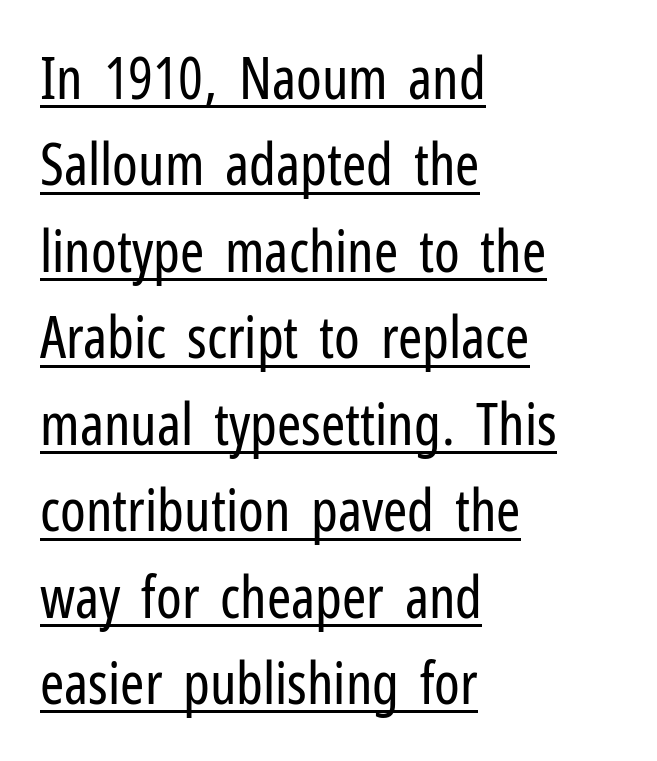
The image shows 58 px regular-weight, condensed sans-serif type, upright; set left-aligned, normal line spacing (1.49x), normal letter spacing, underlined; low stroke contrast and a medium x-height.
